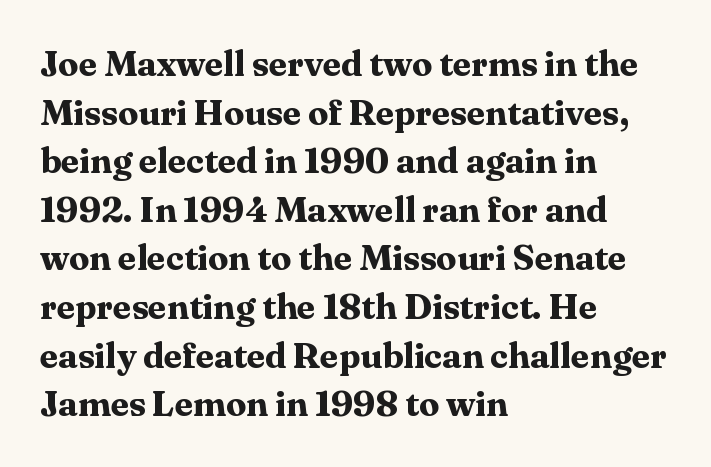
{"serif": "yes", "italic": "no", "bold": "yes", "weight": "bold", "width": "normal", "stroke_contrast": "medium", "x_height": "medium", "monospaced": "no", "underline": "no", "align": "left", "line_spacing": "normal", "line_spacing_ratio": 1.35, "letter_spacing": "normal", "letter_spacing_em": 0.0, "glyph_px": 36}
